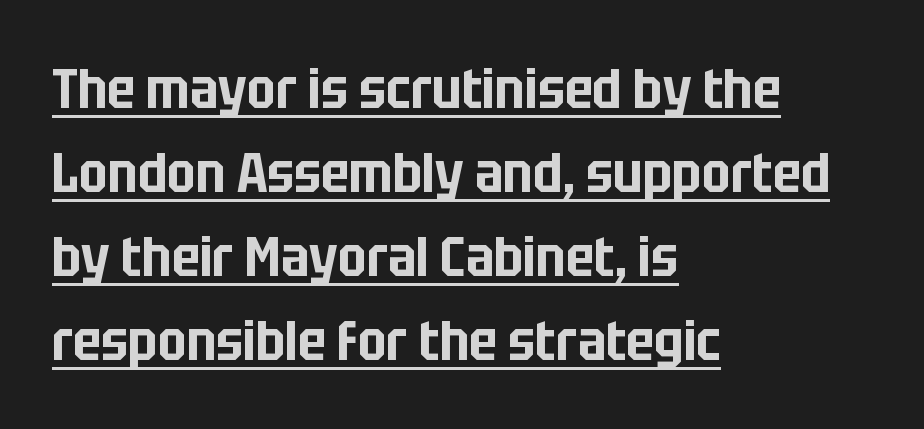
The image shows 56 px condensed sans-serif type, upright; set left-aligned, normal line spacing (1.5x), normal letter spacing, underlined; low stroke contrast and a large x-height.
